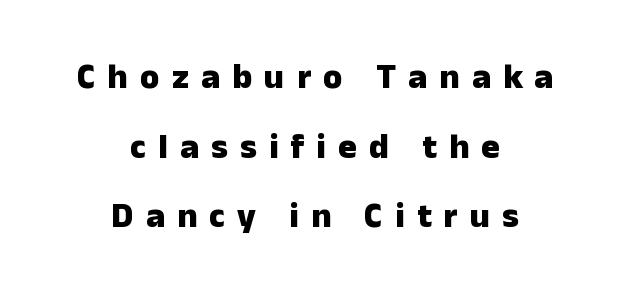
{"serif": "no", "italic": "no", "bold": "yes", "weight": "heavy", "width": "normal", "stroke_contrast": "low", "x_height": "medium", "monospaced": "no", "underline": "no", "align": "center", "line_spacing": "loose", "line_spacing_ratio": 1.99, "letter_spacing": "wide", "letter_spacing_em": 0.35, "glyph_px": 35}
